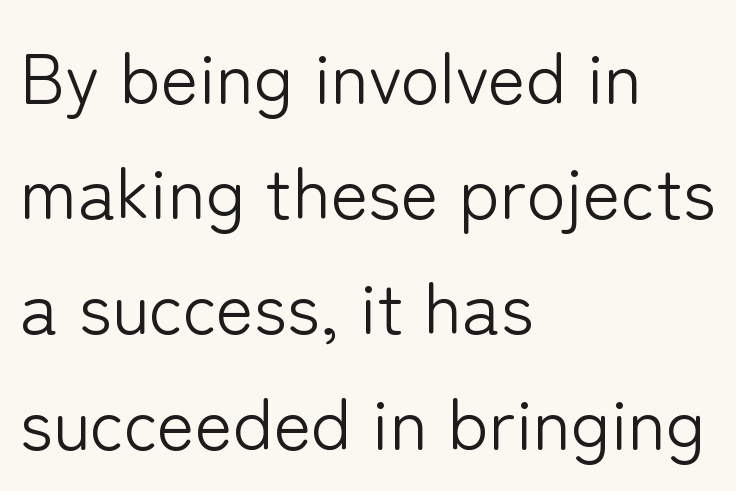
The image shows 72 px light sans-serif type, upright; set left-aligned, normal line spacing (1.6x), normal letter spacing, not underlined; low stroke contrast and a medium x-height.
